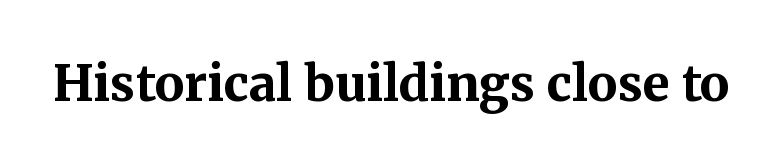
The image shows 49 px bold serif type, upright; set normal letter spacing, not underlined; medium stroke contrast and a medium x-height.
